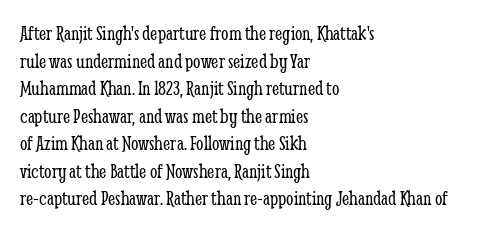
Q: Is the text bold? A: No.
Q: Is the text italic (slanted)? A: No, it is upright.
Q: Is the text underlined? A: No.
Q: How is the paragraph aligned? A: Left-aligned.
Q: Is the spacing between letters normal or unusually wide? A: Normal.
Q: Is the spacing between lines tight, normal or loose? A: Normal.
